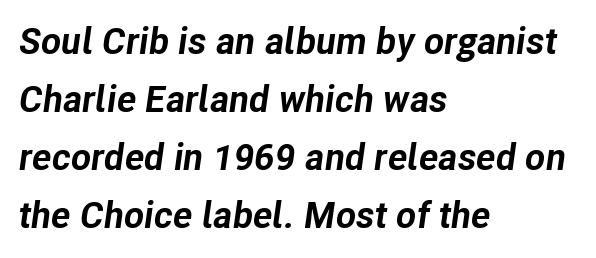
Think of a printed novel: that variable character pitch is what you see here. The zone under the glyphs is completely vacant. Weight check: bold — yes, fully. Short and long lines alike share a common starting point at left. Nobody touched the tracking dial on this one.
